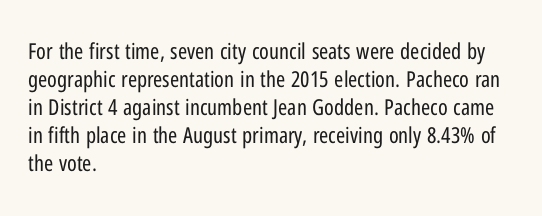
The image shows 22 px text type, upright; set left-aligned, normal line spacing (1.27x), normal letter spacing, not underlined.
